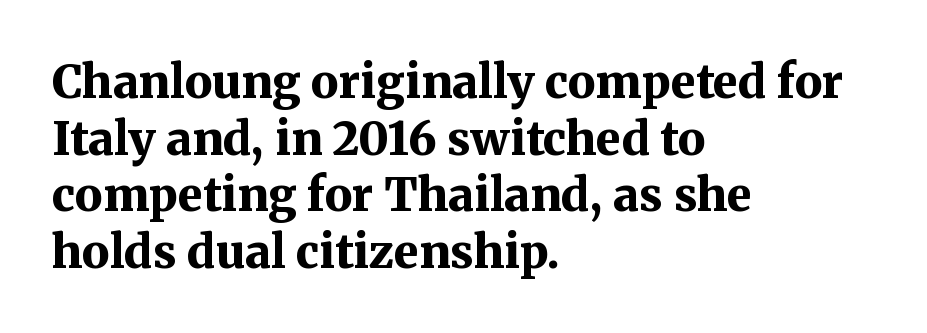
The image shows 46 px bold serif type, upright; set left-aligned, line spacing 1.23x, normal letter spacing, not underlined; medium stroke contrast and a medium x-height.
